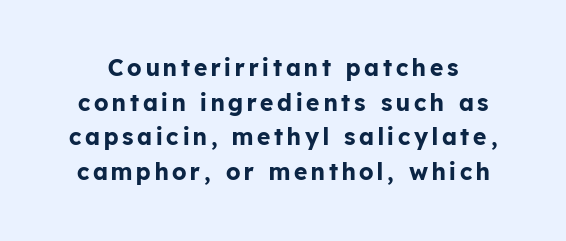
The image shows 23 px bold type, upright; set normal line spacing (1.51x), not underlined.
